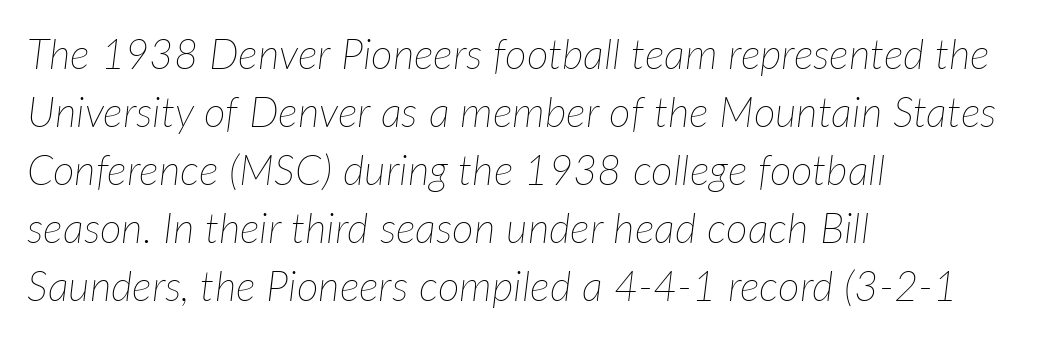
Q: Is the text bold? A: No.
Q: Is the text italic (slanted)? A: Yes, it leans right by about 7 degrees.
Q: Is the text underlined? A: No.
Q: How is the paragraph aligned? A: Left-aligned.
Q: Is the spacing between letters normal or unusually wide? A: Normal.
Q: Is the spacing between lines tight, normal or loose? A: Normal.
Q: Width (condensed, normal, or wide)? A: Normal.
Q: Stroke contrast? A: Low.
Q: x-height? A: Medium.
Q: Monospaced? A: No.
